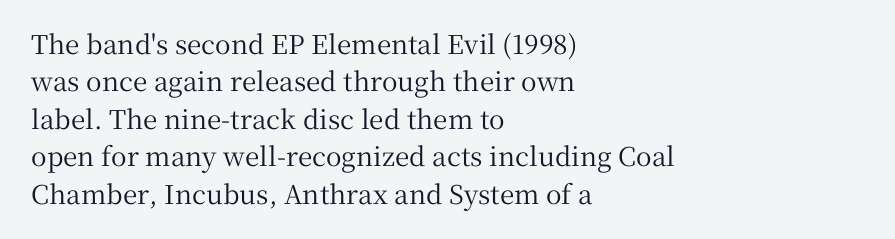
{"italic": "no", "underline": "no", "align": "left", "line_spacing": "normal", "line_spacing_ratio": 1.44, "letter_spacing": "normal", "letter_spacing_em": 0.0, "glyph_px": 26}
